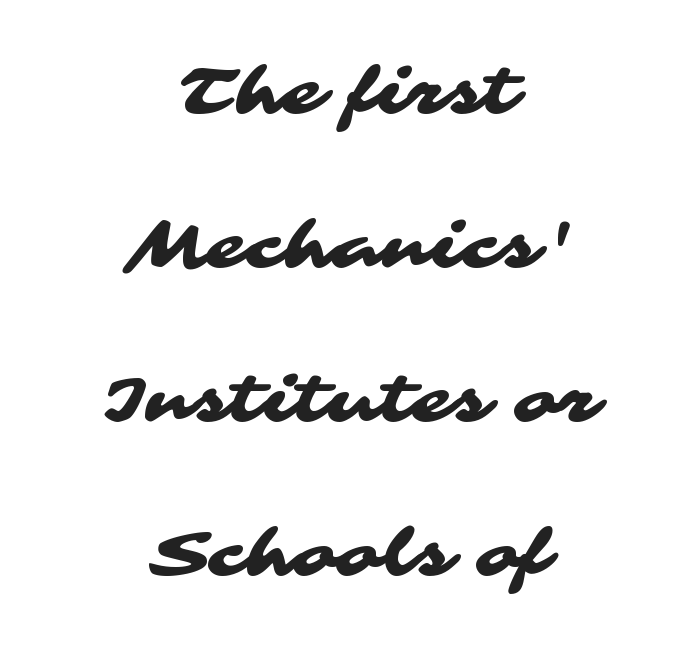
{"serif": "no", "width": "wide", "stroke_contrast": "medium", "x_height": "medium", "monospaced": "no", "underline": "no", "align": "center", "line_spacing": "loose", "line_spacing_ratio": 2.37, "letter_spacing": "normal", "letter_spacing_em": 0.0, "glyph_px": 65}
